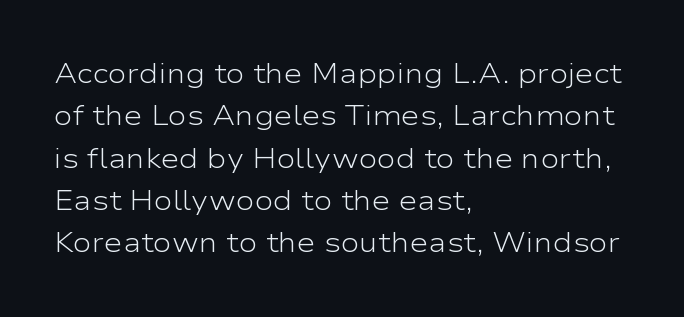
{"serif": "no", "italic": "no", "bold": "no", "weight": "light", "width": "wide", "stroke_contrast": "low", "x_height": "medium", "monospaced": "no", "underline": "no", "align": "left", "line_spacing": "normal", "line_spacing_ratio": 1.51, "letter_spacing": "normal", "letter_spacing_em": 0.0, "glyph_px": 28}
